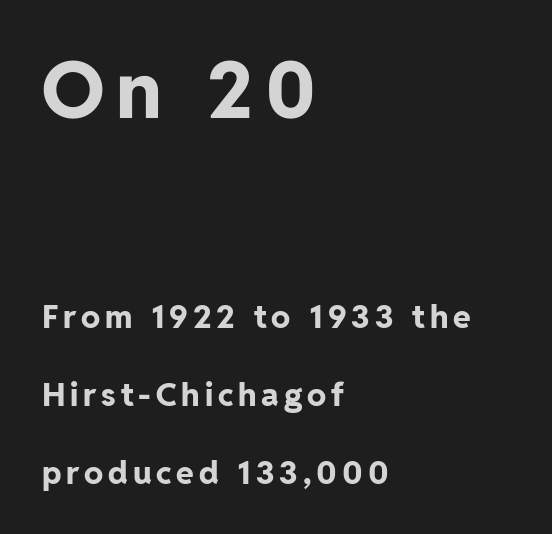
Does the weight exceed regular? Yes, all the way to bold. Where is the straight margin? On the left. The gap between lines stays unmarked. Rendered with straight, roman letterforms.
